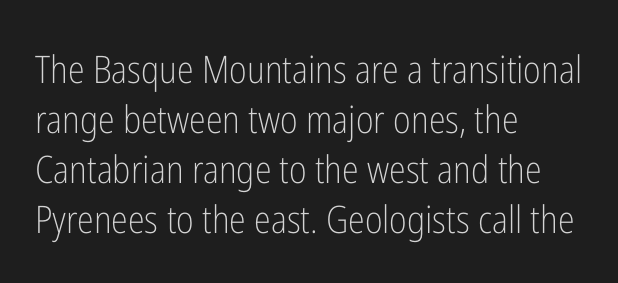
One-word summary of the alignment: left. Does the leading feel generous? No, just average. Nobody drew a line under any word here. Spacing verdict: proportional, widths tailored to each character. What kind of face is this? One without serifs — a sans.
